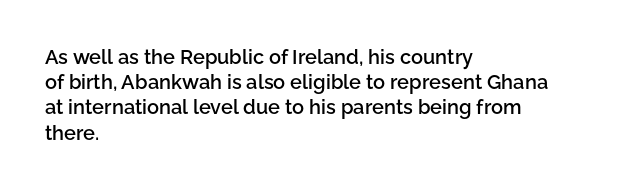
Caption: multi-line text, flush left, ragged right. Is the type bold? Partly — it's a semibold, heavier than regular but not fully bold. The rendering keeps characters at their native spacing. Is there any slant? The stems are plumb. Compared with typical paragraphs, the rows here are spaced about the same.
